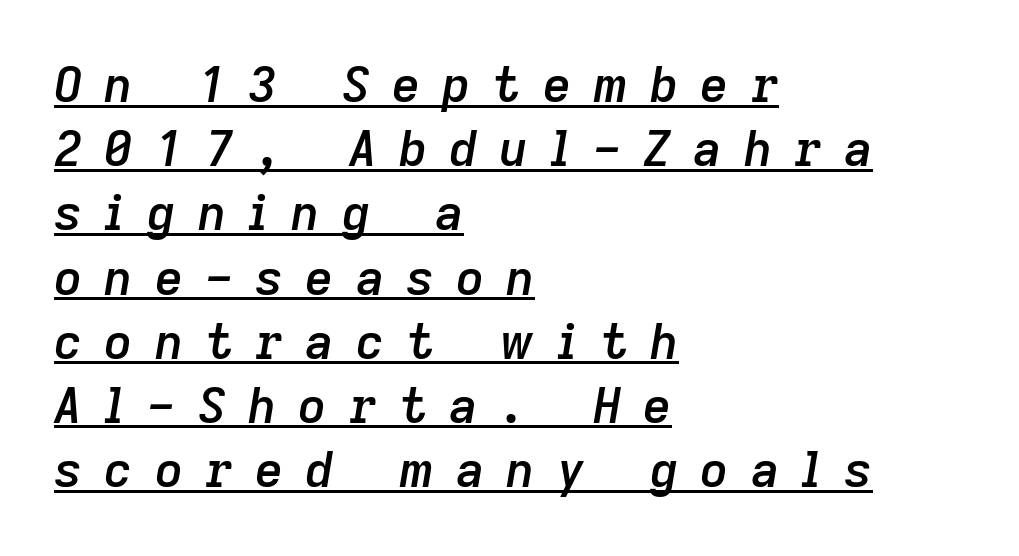
{"italic": "yes", "lean": "right", "slant_degrees": 9, "bold": "semi", "weight": "semibold", "width": "normal", "stroke_contrast": "low", "x_height": "medium", "monospaced": "no", "underline": "yes", "align": "left", "line_spacing": "normal", "line_spacing_ratio": 1.31, "letter_spacing": "wide", "letter_spacing_em": 0.45, "glyph_px": 49}
